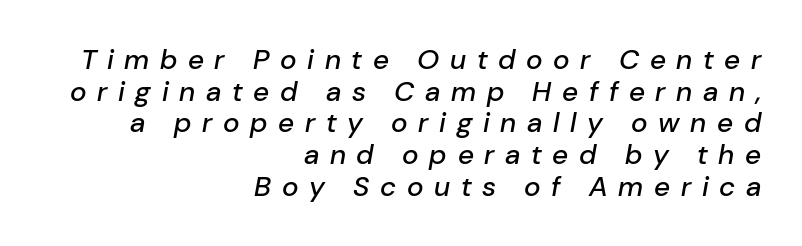
Q: Is the text italic (slanted)? A: Yes, it leans right by about 10 degrees.
Q: Is the text underlined? A: No.
Q: How is the paragraph aligned? A: Right-aligned.
Q: Is the spacing between letters normal or unusually wide? A: Unusually wide.
Q: Is the spacing between lines tight, normal or loose? A: Tight.
Q: Width (condensed, normal, or wide)? A: Normal.
Q: Stroke contrast? A: Low.
Q: x-height? A: Medium.
Q: Monospaced? A: No.
